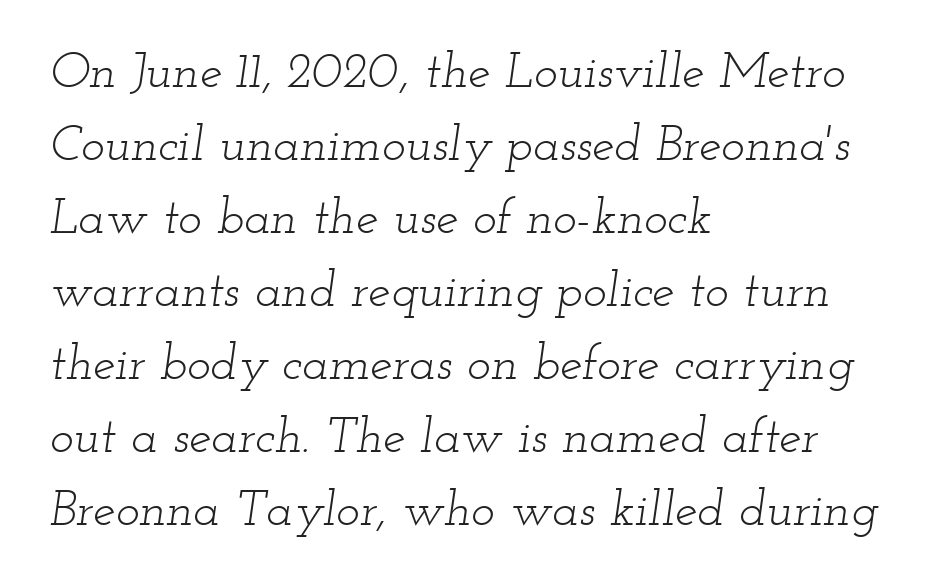
{"serif": "yes", "italic": "yes", "lean": "right", "slant_degrees": 12, "bold": "no", "weight": "light", "width": "wide", "stroke_contrast": "low", "x_height": "small", "monospaced": "no", "underline": "no", "align": "left", "line_spacing": "normal", "line_spacing_ratio": 1.46, "letter_spacing": "normal", "letter_spacing_em": 0.0, "glyph_px": 50}
